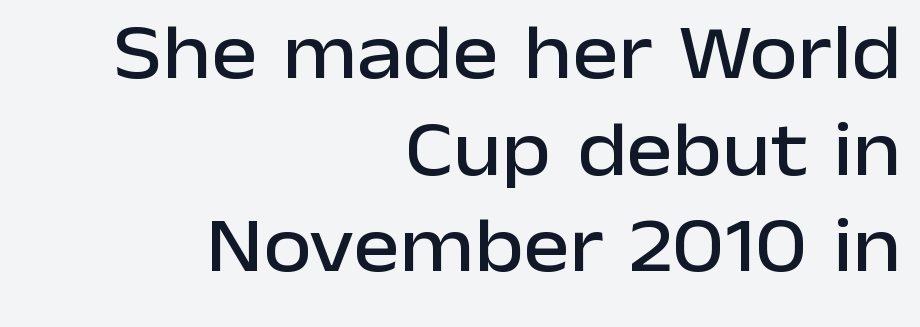
{"serif": "no", "italic": "no", "width": "normal", "stroke_contrast": "low", "x_height": "medium", "monospaced": "no", "underline": "no", "align": "right", "line_spacing_ratio": 1.24, "letter_spacing": "normal", "letter_spacing_em": 0.0, "glyph_px": 78}
